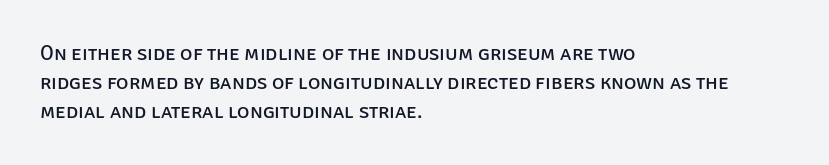
Letters rest on an invisible, unmarked baseline. Heaviness? Minimal to ordinary, like unemphasized prose. The rendering anchors every line to the left-hand side. The line-height multiplier appears to be the usual default.
